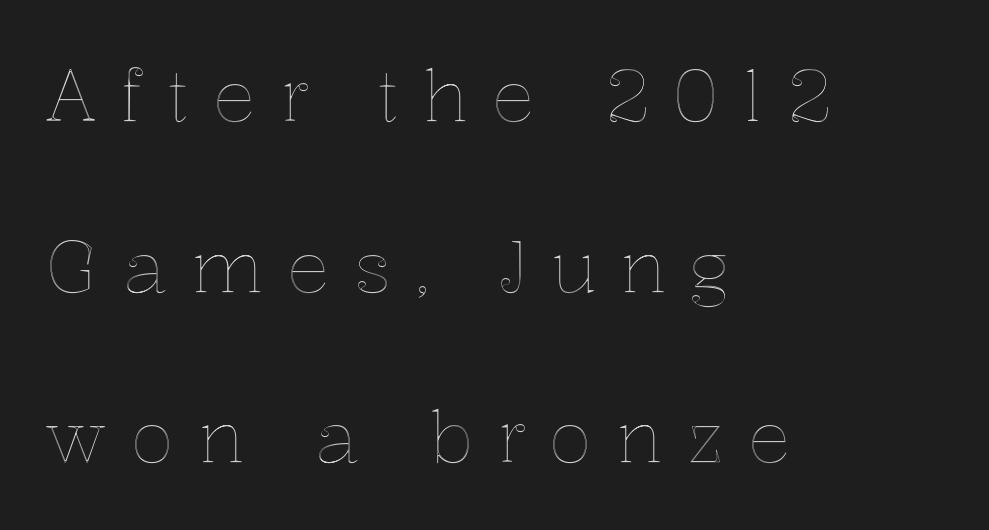
{"italic": "no", "width": "normal", "x_height": "medium", "monospaced": "no", "underline": "no", "align": "left", "line_spacing": "loose", "line_spacing_ratio": 2.37, "letter_spacing": "wide", "letter_spacing_em": 0.33, "glyph_px": 72}
